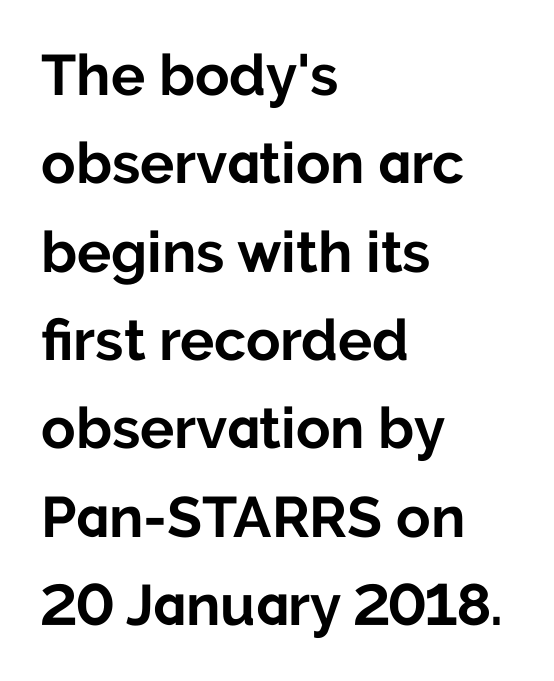
{"serif": "no", "italic": "no", "bold": "yes", "weight": "bold", "width": "normal", "stroke_contrast": "low", "x_height": "medium", "monospaced": "no", "underline": "no", "align": "left", "line_spacing": "normal", "line_spacing_ratio": 1.55, "letter_spacing": "normal", "letter_spacing_em": 0.0, "glyph_px": 57}
